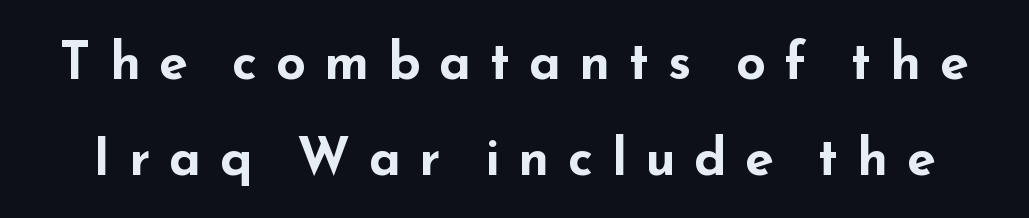
The image shows 52 px bold, wide sans-serif type, upright; set line spacing 1.85x, unusually wide letter spacing (+0.36 em), not underlined; low stroke contrast and a small x-height.
